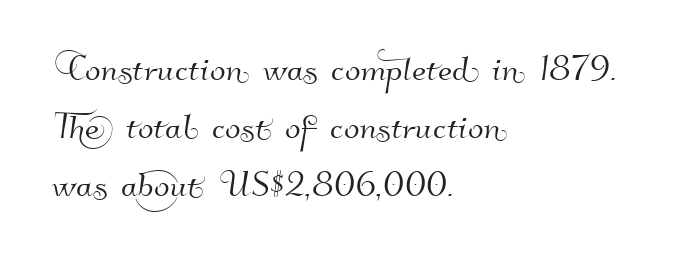
The image shows 46 px sans-serif type; set left-aligned, normal line spacing (1.26x), normal letter spacing, not underlined; high stroke contrast and a small x-height.
